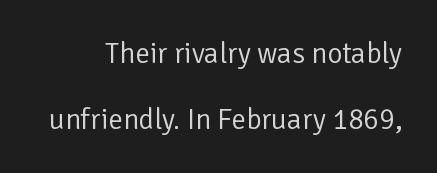
The image shows 29 px regular-weight sans-serif type, upright; set loose line spacing (2.27x), normal letter spacing, not underlined; low stroke contrast and a medium x-height.
